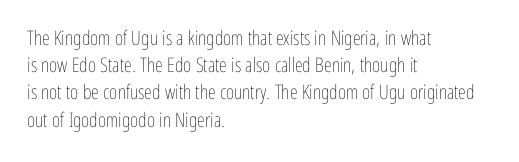
The text block is weighted toward the left margin, trailing off unevenly rightward. Summary of vertical rhythm: regular, with standard interline spacing. Spacing between characters is what you'd get straight out of the box. The letterforms sit at book weight or below.
